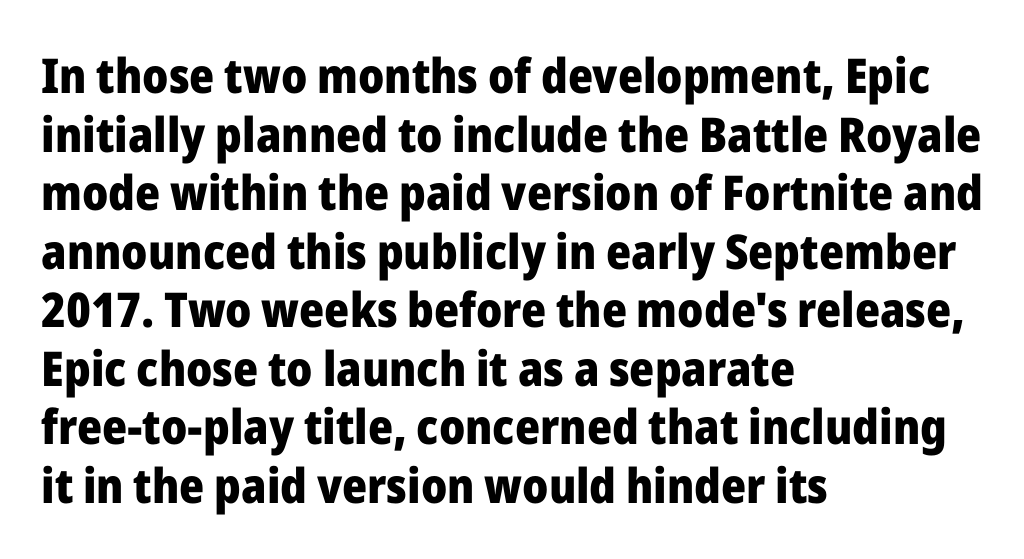
Does the copy run flush right? No — it runs flush left. Are there feet on the stems? There aren't — it's a sans. Caption: bold face, heavy strokes. These lines were composed using upright roman letters.
